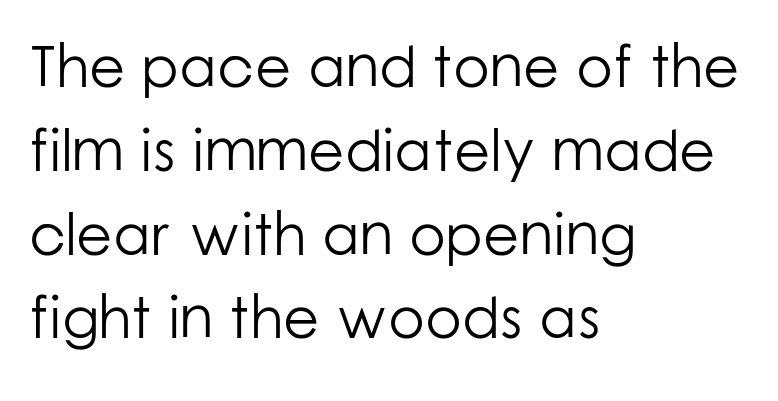
The image shows 59 px light sans-serif type, upright; set left-aligned, normal line spacing (1.42x), normal letter spacing, not underlined; low stroke contrast and a medium x-height.
